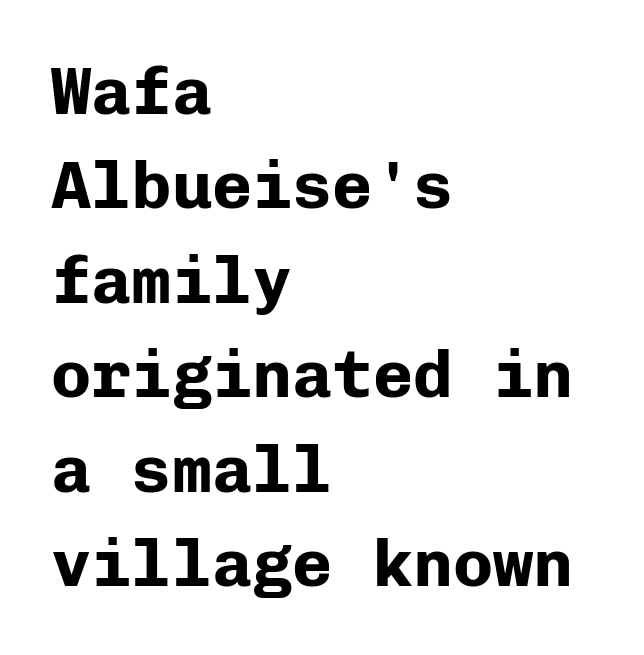
{"serif": "no", "italic": "no", "bold": "yes", "weight": "bold", "width": "normal", "stroke_contrast": "low", "x_height": "medium", "monospaced": "yes", "underline": "no", "align": "left", "line_spacing": "normal", "line_spacing_ratio": 1.41, "letter_spacing": "normal", "letter_spacing_em": 0.0, "glyph_px": 67}
